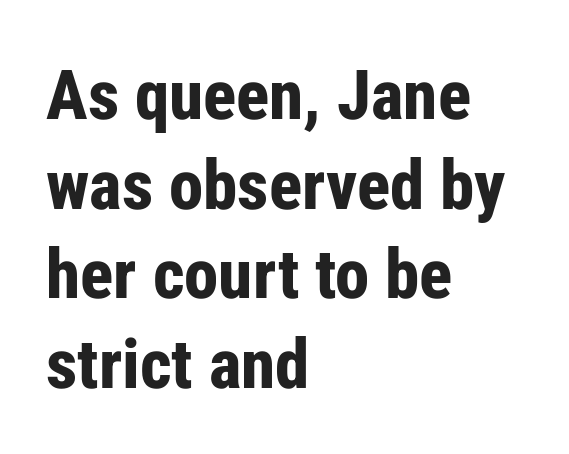
Q: Is the text bold? A: Yes.
Q: Is the text italic (slanted)? A: No, it is upright.
Q: Is the typeface a serif or a sans-serif typeface? A: Sans-serif.
Q: Is the text underlined? A: No.
Q: How is the paragraph aligned? A: Left-aligned.
Q: Is the spacing between letters normal or unusually wide? A: Normal.
Q: Is the spacing between lines tight, normal or loose? A: Normal.
Q: Width (condensed, normal, or wide)? A: Condensed.
Q: Stroke contrast? A: Low.
Q: x-height? A: Medium.
Q: Monospaced? A: No.
